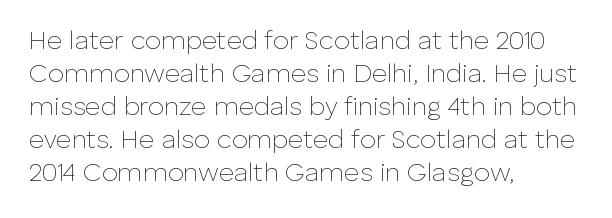
The image shows 26 px text type, upright; set left-aligned, normal line spacing (1.27x), normal letter spacing, not underlined.
